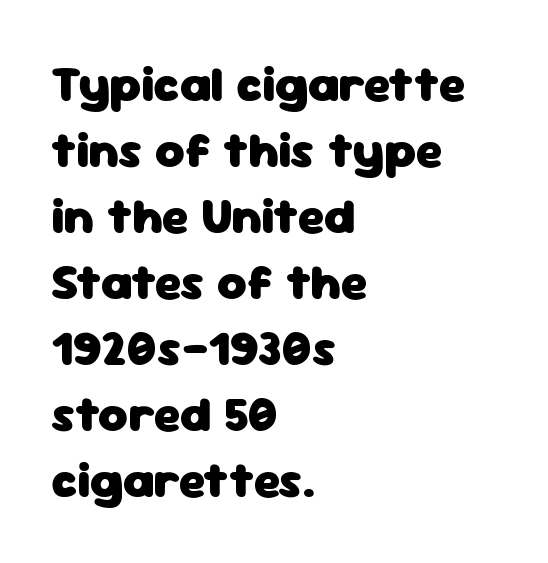
The image shows 50 px heavy sans-serif type, upright; set left-aligned, normal line spacing (1.32x), normal letter spacing, not underlined; low stroke contrast and a medium x-height.
